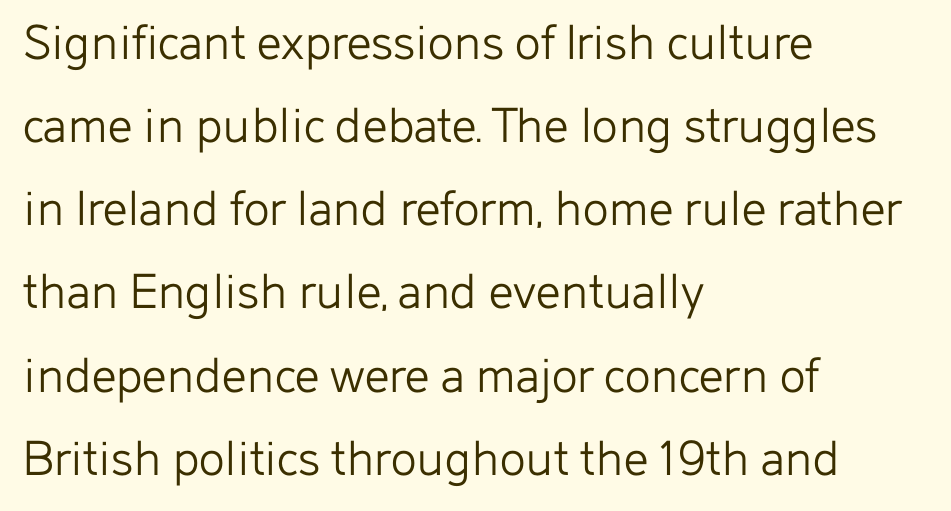
In terms of letterform style, serifs are entirely absent. This sample keeps an unexceptional amount of space between lines. The font's upright variant was chosen for this text. This rendering features lettering with no underline. Looks like regular typesetting: each glyph gets only the width it needs.
